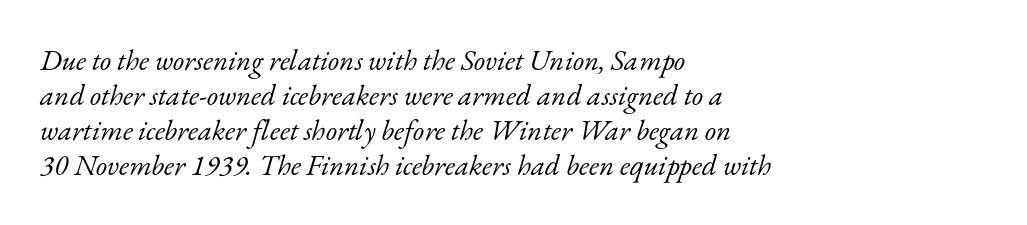
Q: Is the text bold? A: No.
Q: Is the text italic (slanted)? A: Yes, it leans right by about 17 degrees.
Q: Is the typeface a serif or a sans-serif typeface? A: Serif.
Q: Is the text underlined? A: No.
Q: How is the paragraph aligned? A: Left-aligned.
Q: Is the spacing between letters normal or unusually wide? A: Normal.
Q: Width (condensed, normal, or wide)? A: Normal.
Q: Stroke contrast? A: Low.
Q: x-height? A: Small.
Q: Monospaced? A: No.
